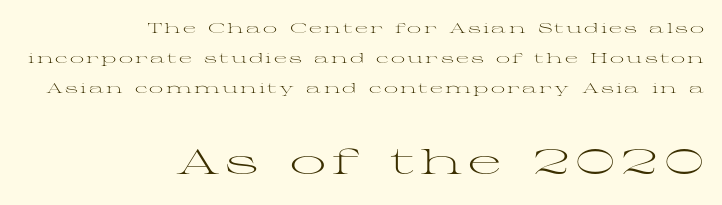
{"serif": "yes", "italic": "no", "bold": "no", "weight": "light", "width": "wide", "stroke_contrast": "medium", "x_height": "medium", "monospaced": "no", "underline": "no", "align": "right", "line_spacing": "loose", "line_spacing_ratio": 2.15, "larger_block": "second", "size_ratio": 2.57, "glyph_px": 36}
